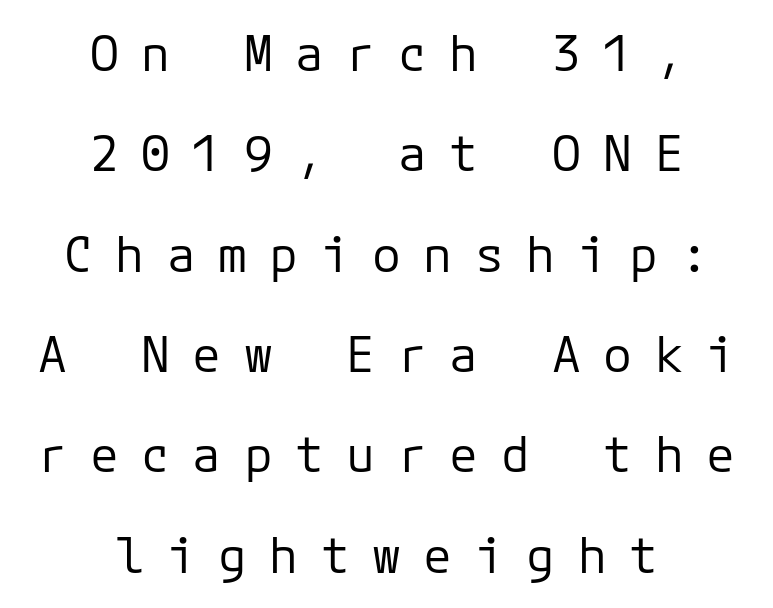
The image shows 48 px regular-weight sans-serif type, upright, monospaced; set centered, loose line spacing (2.09x), unusually wide letter spacing (+0.47 em), not underlined; low stroke contrast and a medium x-height.
